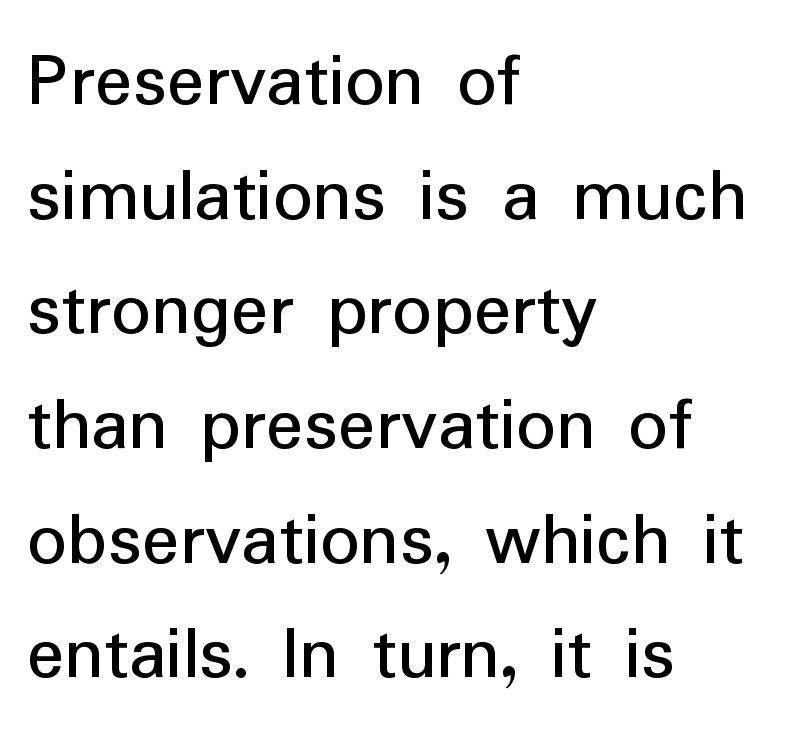
{"serif": "no", "italic": "no", "width": "normal", "stroke_contrast": "low", "x_height": "medium", "monospaced": "no", "underline": "no", "align": "left", "line_spacing": "normal", "line_spacing_ratio": 1.47, "letter_spacing": "normal", "letter_spacing_em": 0.0, "glyph_px": 78}
